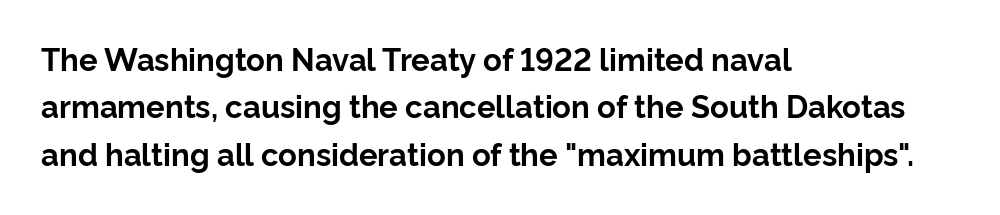
The image shows 31 px bold sans-serif type, upright; set left-aligned, normal line spacing (1.53x), normal letter spacing, not underlined; low stroke contrast and a medium x-height.
